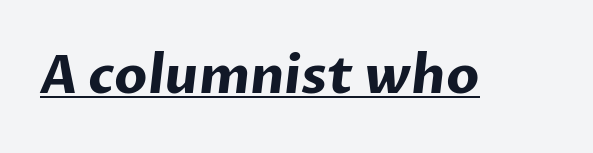
Does the type have serifs? No, each stem ends abruptly. A typesetter would call this proportional, since set widths differ per character. Each glyph is drawn with heavy, bold strokes. Each word holds together tightly as a unit, with standard inter-letter gaps.
